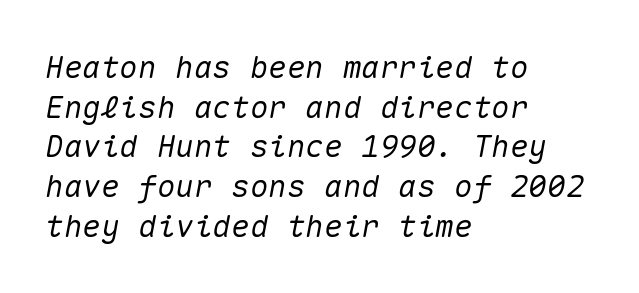
The image shows 31 px text type, italic (leaning right), monospaced; set left-aligned, normal line spacing (1.28x), normal letter spacing, not underlined; medium stroke contrast and a medium x-height.
